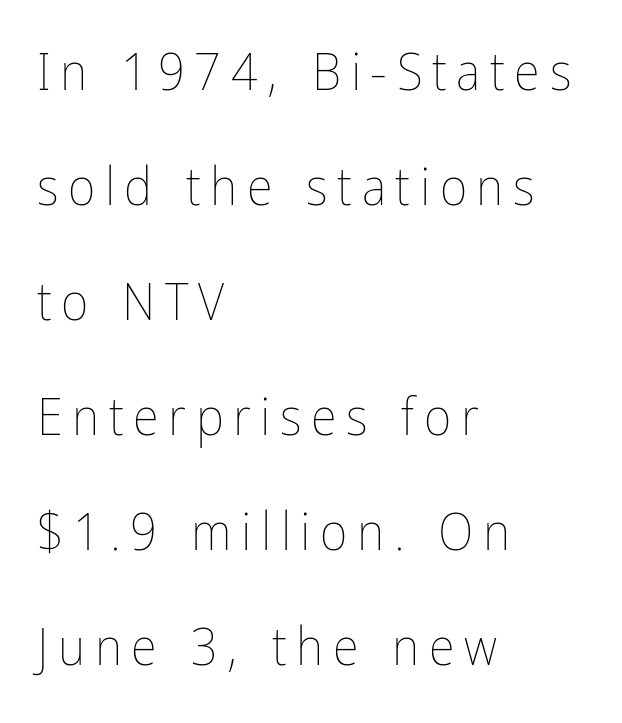
{"italic": "no", "bold": "no", "weight": "thin", "width": "condensed", "stroke_contrast": "low", "x_height": "medium", "monospaced": "no", "underline": "no", "align": "left", "line_spacing": "loose", "line_spacing_ratio": 2.17, "glyph_px": 53}
